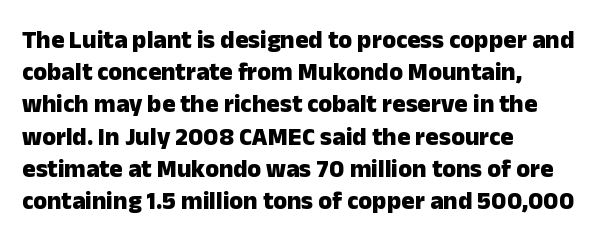
{"italic": "no", "bold": "yes", "underline": "no", "align": "left", "line_spacing": "normal", "line_spacing_ratio": 1.29, "letter_spacing": "normal", "letter_spacing_em": 0.0, "glyph_px": 25}
